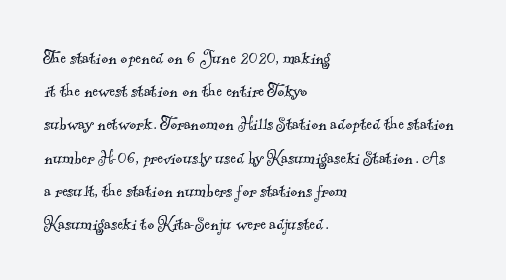
Words appear dense and cohesive because spacing is normal. Ink coverage per letter is moderate at most. A bare baseline throughout the passage. One-word summary of the alignment: left. Baseline-to-baseline distance is the conventional proportion of letter height.
